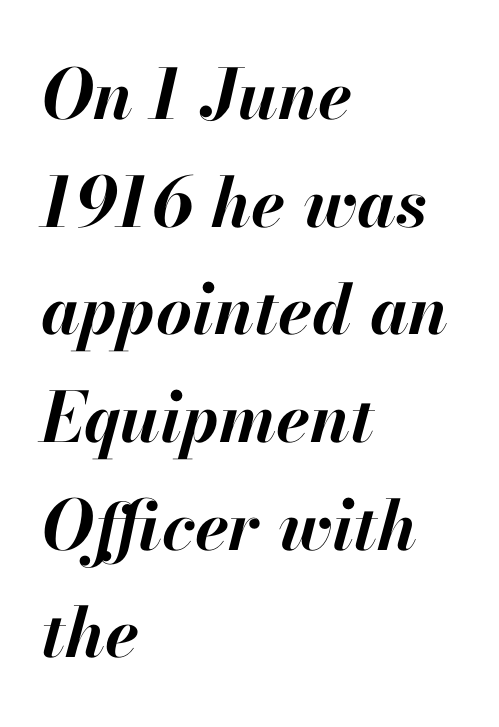
These lines are rendered in a variable-pitch font. Type without underlining. The passage shown is emphatically bold. The space between consecutive lines is moderate. Short note: letters normally spaced.
